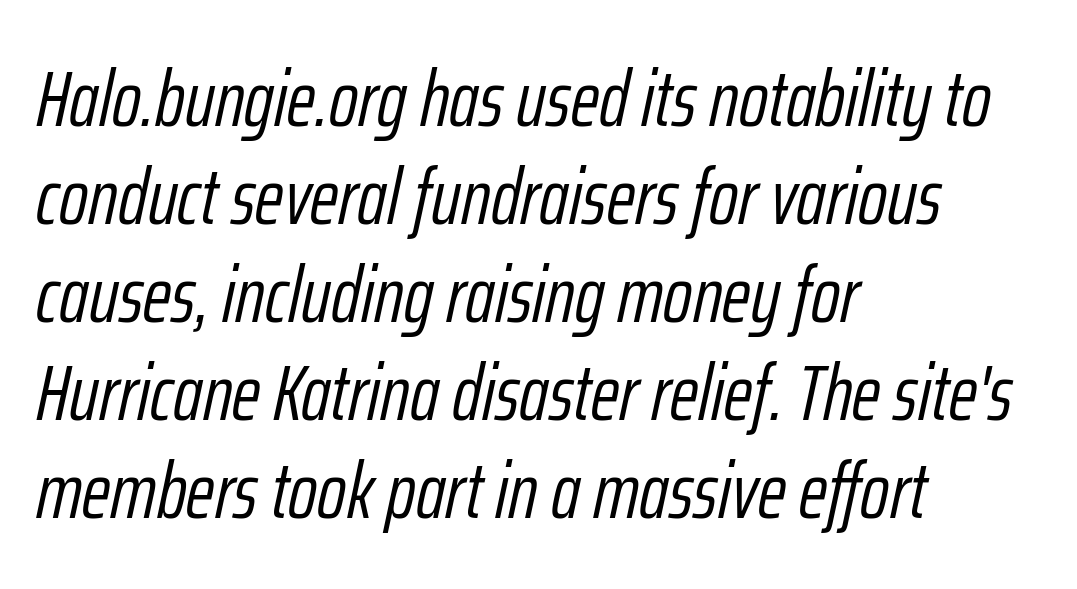
Heaviness? Minimal to ordinary, like unemphasized prose. Italic? Definitely — the glyphs are oblique. What stands out about the letter spacing? Nothing — it is the standard amount. These lines are rendered in a variable-pitch font. The foot of each line stays bare and open.
